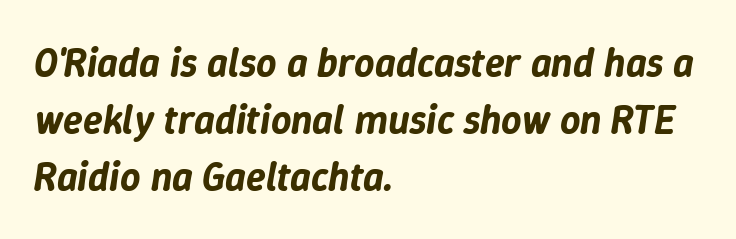
{"italic": "yes", "lean": "right", "slant_degrees": 9, "width": "normal", "stroke_contrast": "low", "x_height": "medium", "monospaced": "no", "underline": "no", "align": "left", "line_spacing": "normal", "line_spacing_ratio": 1.43, "letter_spacing": "normal", "letter_spacing_em": 0.0, "glyph_px": 40}
